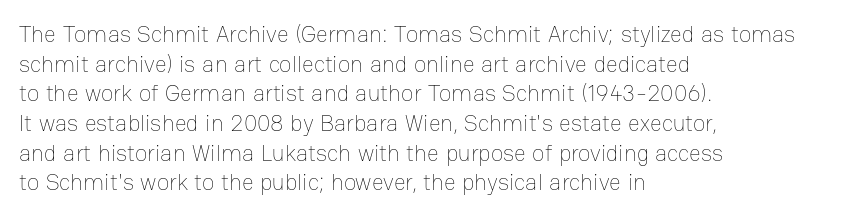
Q: Is the text bold? A: No.
Q: Is the text italic (slanted)? A: No, it is upright.
Q: Is the text underlined? A: No.
Q: How is the paragraph aligned? A: Left-aligned.
Q: Is the spacing between letters normal or unusually wide? A: Normal.
Q: Is the spacing between lines tight, normal or loose? A: Normal.
